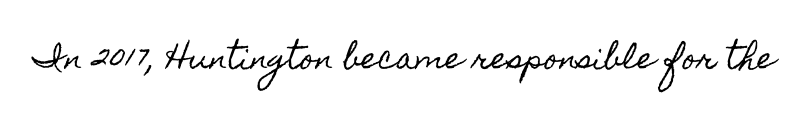
{"width": "condensed", "x_height": "small", "monospaced": "no", "underline": "no", "letter_spacing": "normal", "letter_spacing_em": 0.0, "glyph_px": 29}
